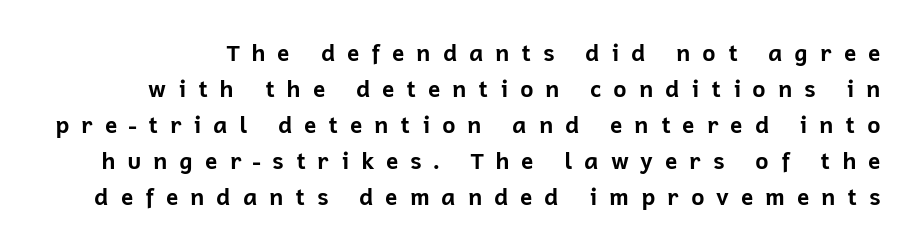
{"italic": "no", "bold": "yes", "underline": "no", "line_spacing": "normal", "line_spacing_ratio": 1.56, "letter_spacing": "wide", "letter_spacing_em": 0.5, "glyph_px": 23}
